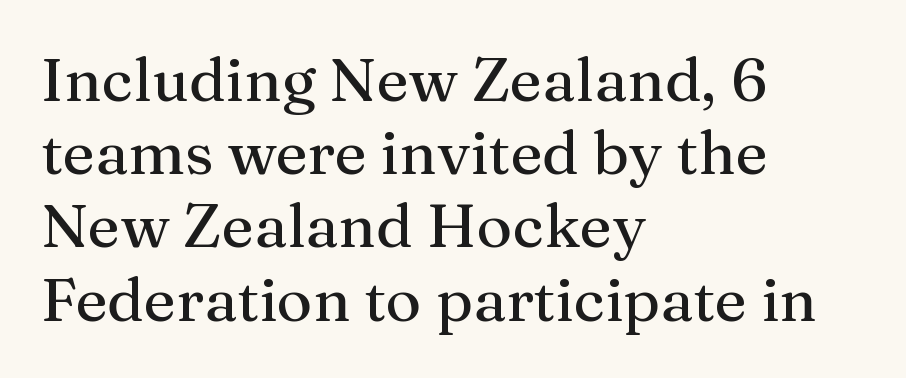
{"serif": "yes", "italic": "no", "width": "normal", "stroke_contrast": "medium", "x_height": "medium", "monospaced": "no", "underline": "no", "align": "left", "line_spacing_ratio": 1.2, "letter_spacing": "normal", "letter_spacing_em": 0.0, "glyph_px": 61}
